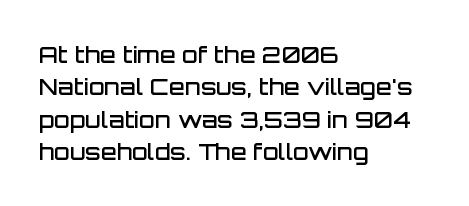
Compared with typical body copy, the letter spacing here is the same. The ragged edge is on the right, which tells us the setting is flush left. The line-height multiplier appears to be the usual default. Is the type bold? Partly — it's a semibold, heavier than regular but not fully bold. Style check: upright.
